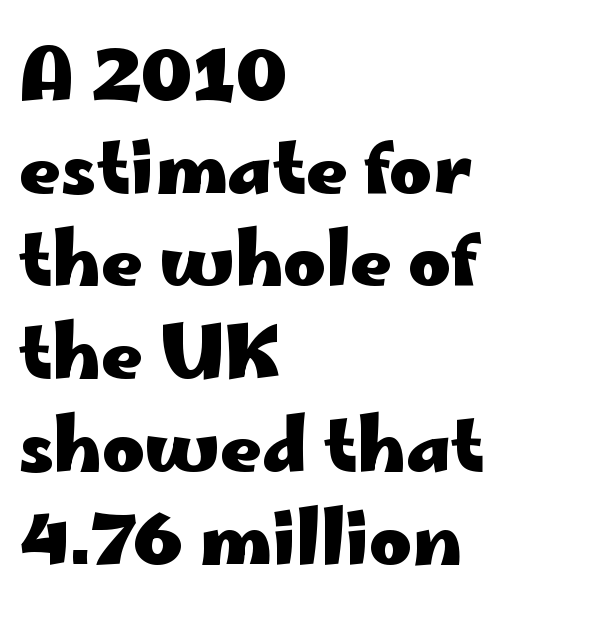
The space beneath each line is pristine and unruled. Line spacing here is normal. The typesetter chose a ragged-right arrangement here. There is no visible air inserted between adjacent glyphs.
